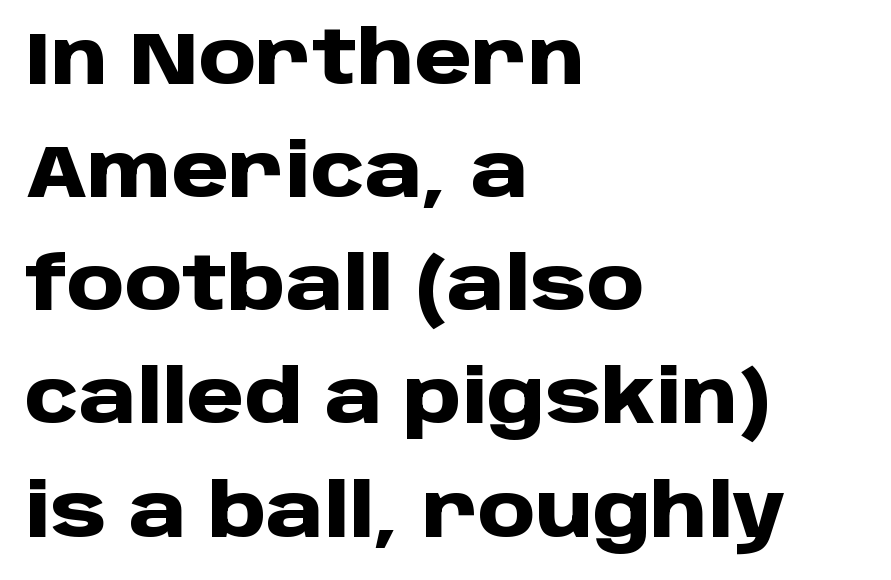
Q: Is the text bold? A: Yes.
Q: Is the text italic (slanted)? A: No, it is upright.
Q: Is the typeface a serif or a sans-serif typeface? A: Sans-serif.
Q: Is the text underlined? A: No.
Q: How is the paragraph aligned? A: Left-aligned.
Q: Is the spacing between letters normal or unusually wide? A: Normal.
Q: Is the spacing between lines tight, normal or loose? A: Normal.
Q: Width (condensed, normal, or wide)? A: Normal.
Q: Stroke contrast? A: Low.
Q: x-height? A: Large.
Q: Monospaced? A: No.
